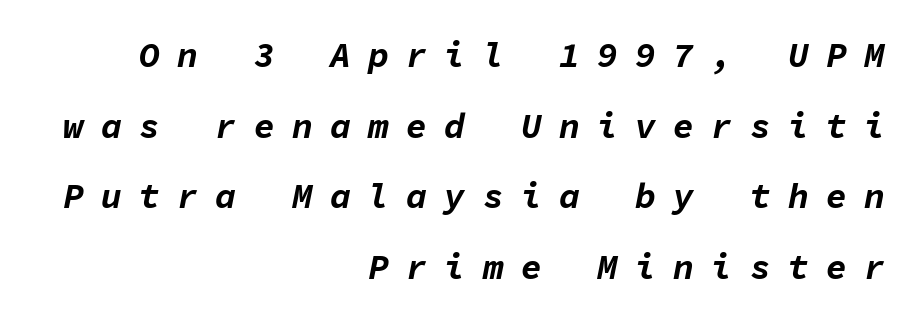
{"italic": "yes", "lean": "right", "slant_degrees": 11, "bold": "yes", "weight": "bold", "width": "normal", "stroke_contrast": "low", "x_height": "medium", "monospaced": "yes", "underline": "no", "align": "right", "line_spacing": "loose", "line_spacing_ratio": 2.02, "letter_spacing": "wide", "letter_spacing_em": 0.49, "glyph_px": 35}
